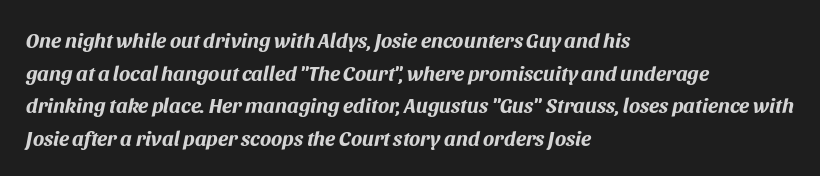
The image shows 21 px bold type, italic (leaning right); set left-aligned, normal line spacing (1.55x), normal letter spacing, not underlined.
